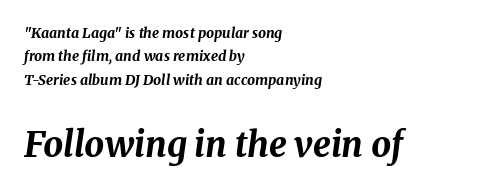
{"italic": "yes", "lean": "right", "slant_degrees": 8, "bold": "yes", "weight": "bold", "width": "normal", "stroke_contrast": "medium", "x_height": "medium", "monospaced": "no", "underline": "no", "align": "left", "line_spacing": "normal", "line_spacing_ratio": 1.67, "letter_spacing": "normal", "letter_spacing_em": 0.0, "larger_block": "second", "size_ratio": 2.5, "glyph_px": 35}
